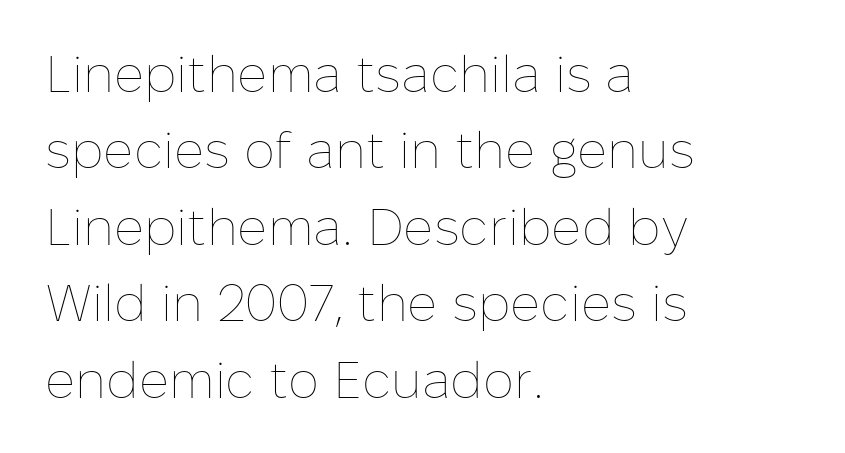
The image shows 52 px thin type, upright; set left-aligned, normal line spacing (1.47x), normal letter spacing, not underlined; low stroke contrast and a medium x-height.
